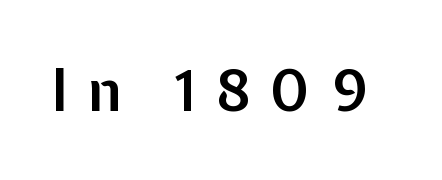
Q: Is the text bold? A: Semi-bold.
Q: Is the text italic (slanted)? A: No, it is upright.
Q: Is the typeface a serif or a sans-serif typeface? A: Sans-serif.
Q: Is the text underlined? A: No.
Q: Is the spacing between letters normal or unusually wide? A: Unusually wide.
Q: Width (condensed, normal, or wide)? A: Normal.
Q: Stroke contrast? A: Low.
Q: x-height? A: Medium.
Q: Monospaced? A: No.
